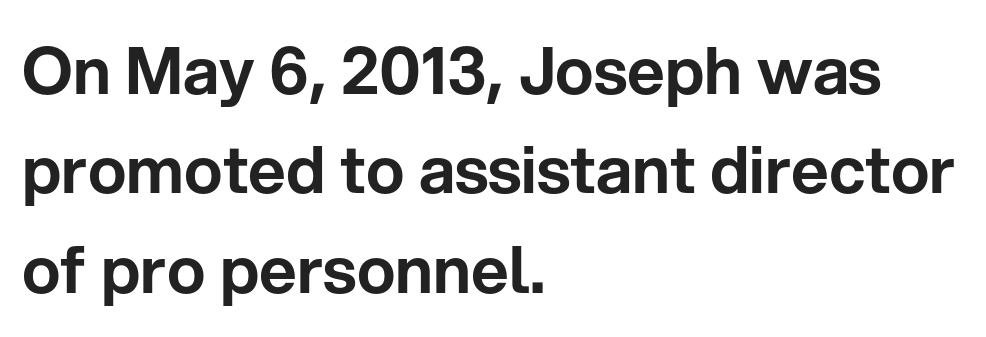
Look at the bottom of the vertical strokes: they stop flat, with no serifs. Does extra space separate the letters? No, they use regular spacing. The letters advance in unequal steps, a hallmark of proportional type. Compared with a centered layout, this one pins lines to the left instead. One glance says typical: line gaps are just what's usual. Glance below the letters and you will spot only blank space.
